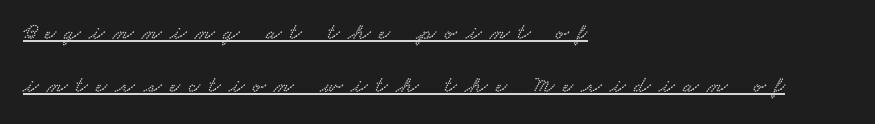
The image shows 23 px text type; set left-aligned, loose line spacing (2.31x), unusually wide letter spacing (+0.37 em), underlined.
